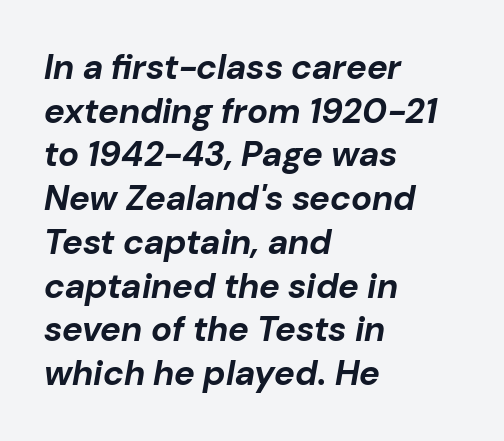
Which margin do the lines hug? The left one — the right edge is uneven. The passage shown is not underscored anywhere. It's the slanting kind of type. Does extra space separate the letters? No, they use regular spacing. Does the weight exceed regular? Yes, all the way to bold. Spacing verdict: proportional, widths tailored to each character.
